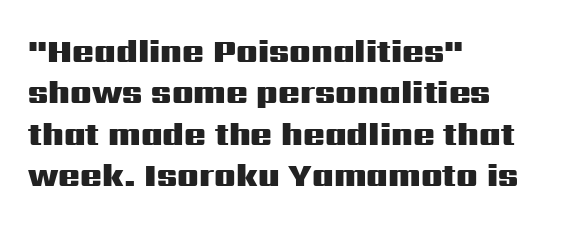
{"serif": "no", "italic": "no", "bold": "yes", "weight": "heavy", "width": "wide", "stroke_contrast": "medium", "x_height": "medium", "monospaced": "no", "underline": "no", "align": "left", "line_spacing": "normal", "line_spacing_ratio": 1.29, "letter_spacing": "normal", "letter_spacing_em": 0.0, "glyph_px": 32}
